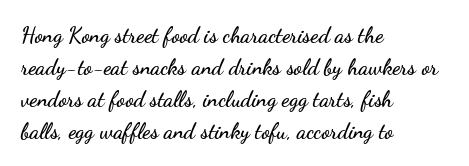
Q: Is the text italic (slanted)? A: Yes.
Q: Is the text underlined? A: No.
Q: How is the paragraph aligned? A: Left-aligned.
Q: Is the spacing between letters normal or unusually wide? A: Normal.
Q: Is the spacing between lines tight, normal or loose? A: Normal.
